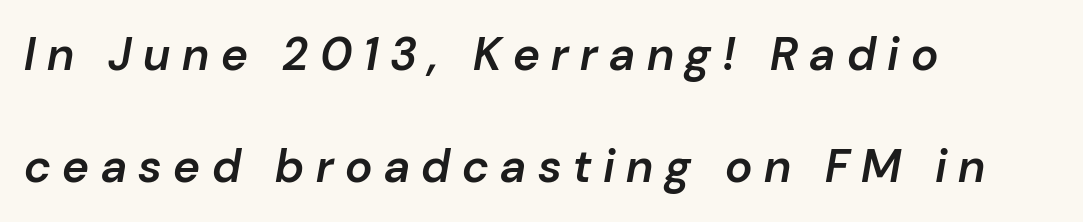
The image shows 46 px semibold type, italic (leaning right); set left-aligned, loose line spacing (2.44x), unusually wide letter spacing (+0.25 em), not underlined; low stroke contrast and a medium x-height.
